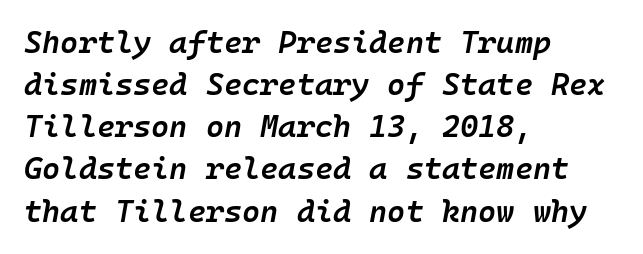
Q: Is the text bold? A: Semi-bold.
Q: Is the text italic (slanted)? A: Yes, it leans right by about 10 degrees.
Q: Is the text underlined? A: No.
Q: How is the paragraph aligned? A: Left-aligned.
Q: Is the spacing between letters normal or unusually wide? A: Normal.
Q: Is the spacing between lines tight, normal or loose? A: Normal.
Q: Width (condensed, normal, or wide)? A: Normal.
Q: Stroke contrast? A: Low.
Q: x-height? A: Medium.
